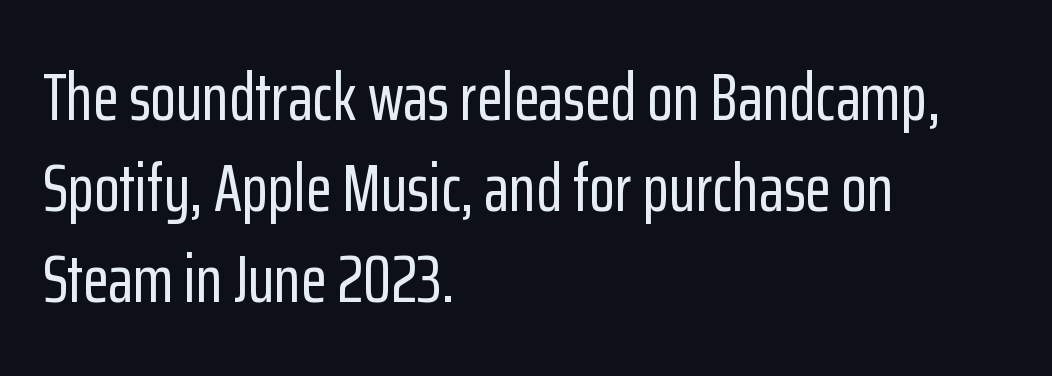
Observe the absence of serifs on each vertical stroke in this sample. Each letter keeps its own natural width here, so spacing adapts to shape. Leading: standard. Horizontally, the lines are justified to the leading edge only. Only glyphs here, with clear space below each row. When letters stand straight like this, we call the style roman or upright.
